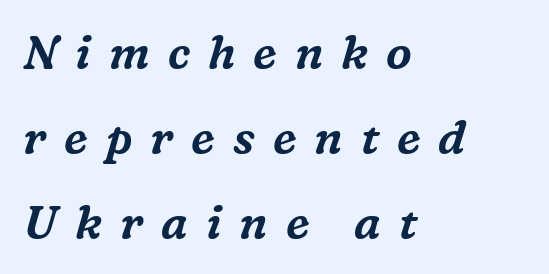
{"serif": "yes", "italic": "yes", "lean": "right", "slant_degrees": 16, "width": "normal", "stroke_contrast": "medium", "x_height": "medium", "monospaced": "no", "underline": "no", "align": "left", "line_spacing_ratio": 1.85, "letter_spacing": "wide", "letter_spacing_em": 0.39, "glyph_px": 46}
